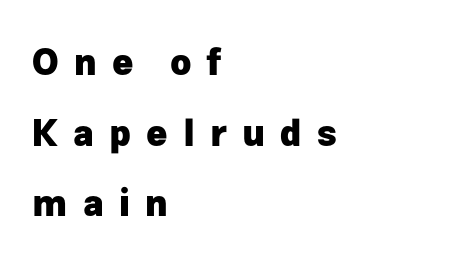
Q: Is the text bold? A: Yes.
Q: Is the text italic (slanted)? A: No, it is upright.
Q: Is the typeface a serif or a sans-serif typeface? A: Sans-serif.
Q: Is the text underlined? A: No.
Q: How is the paragraph aligned? A: Left-aligned.
Q: Is the spacing between letters normal or unusually wide? A: Unusually wide.
Q: Is the spacing between lines tight, normal or loose? A: Loose.
Q: Width (condensed, normal, or wide)? A: Normal.
Q: Stroke contrast? A: Low.
Q: x-height? A: Medium.
Q: Monospaced? A: No.
